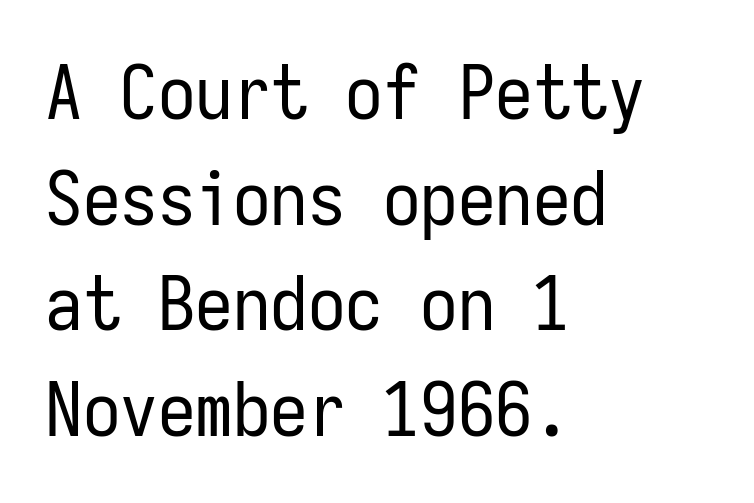
The image shows 75 px regular-weight, condensed sans-serif type, upright, monospaced; set left-aligned, normal line spacing (1.41x), normal letter spacing, not underlined; low stroke contrast and a medium x-height.
